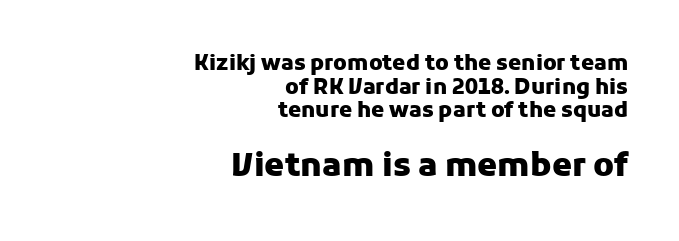
{"serif": "no", "italic": "no", "bold": "yes", "weight": "heavy", "width": "normal", "stroke_contrast": "low", "x_height": "medium", "monospaced": "no", "underline": "no", "align": "right", "line_spacing": "tight", "line_spacing_ratio": 1.12, "letter_spacing": "normal", "letter_spacing_em": 0.0, "larger_block": "second", "size_ratio": 1.52, "glyph_px": 32}
